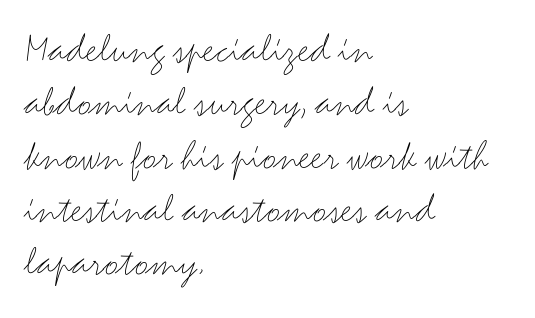
{"serif": "no", "bold": "no", "weight": "thin", "width": "wide", "stroke_contrast": "medium", "x_height": "small", "monospaced": "no", "underline": "no", "align": "left", "line_spacing_ratio": 1.24, "letter_spacing": "normal", "letter_spacing_em": 0.0, "glyph_px": 43}
